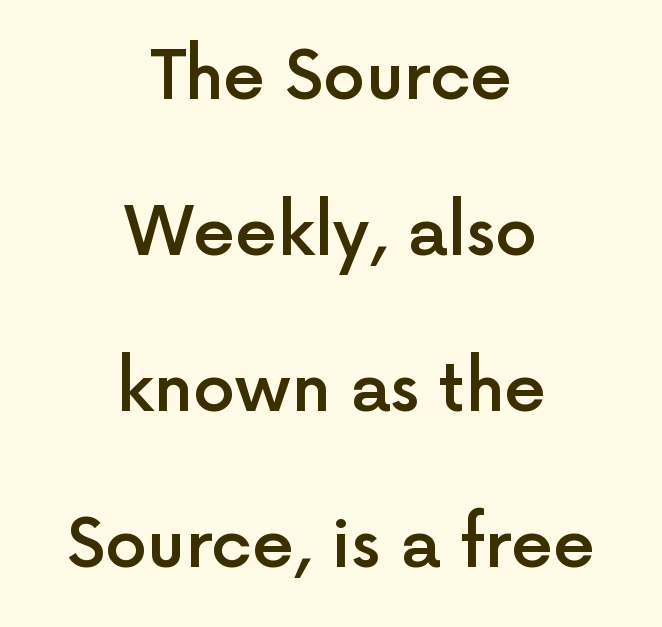
No italicization has been applied; the sample stays upright. Nothing sits at the stroke ends, so this counts as sans-serif. The letters are semibold — heavier than regular but short of a full bold. The rendering uses natural spacing where letterforms have individual widths. Letters rest on an invisible, unmarked baseline. Airy leading.
